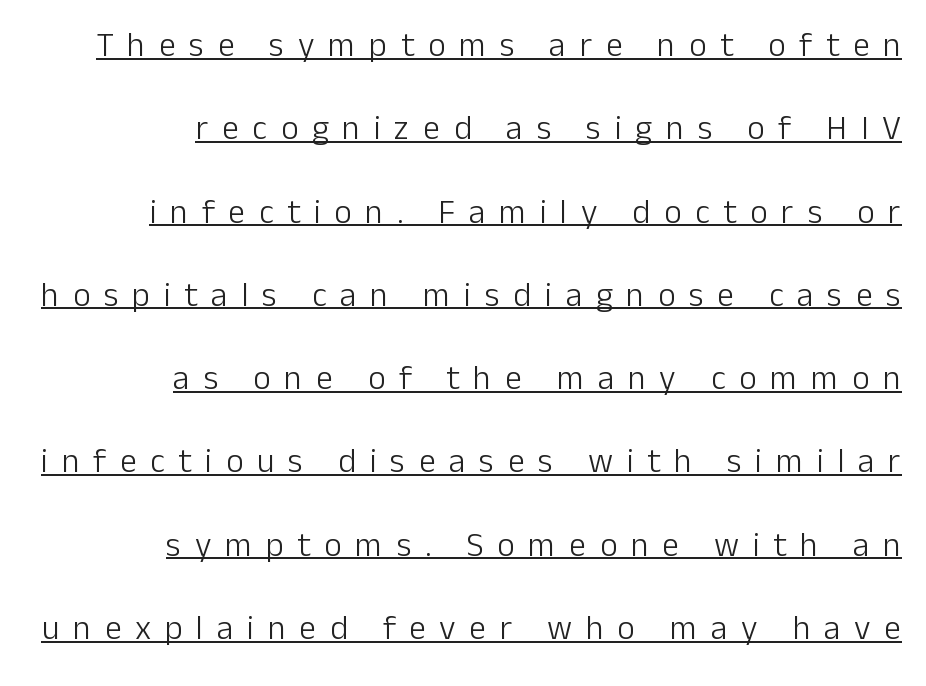
The letters are spread apart with noticeably loose tracking. Baseline-to-baseline distance is far greater than the letter height. The glyphs in this specimen are sans serif. The typesetter has applied underlining to the passage shown. Nothing heavy about these letters — not bold at all.
